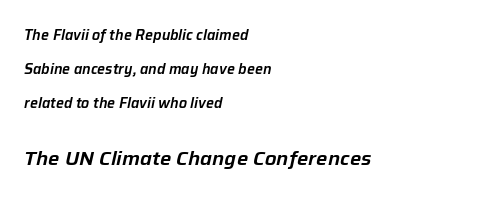
{"italic": "yes", "lean": "right", "slant_degrees": 12, "underline": "no", "align": "left", "line_spacing": "loose", "line_spacing_ratio": 2.43, "letter_spacing": "normal", "letter_spacing_em": 0.0, "larger_block": "second", "size_ratio": 1.43, "glyph_px": 20}
